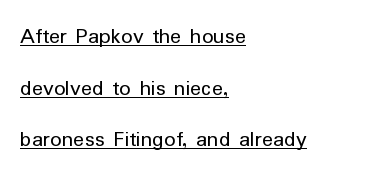
Q: Is the text bold? A: No.
Q: Is the text italic (slanted)? A: No, it is upright.
Q: Is the text underlined? A: Yes.
Q: How is the paragraph aligned? A: Left-aligned.
Q: Is the spacing between letters normal or unusually wide? A: Normal.
Q: Is the spacing between lines tight, normal or loose? A: Loose.
